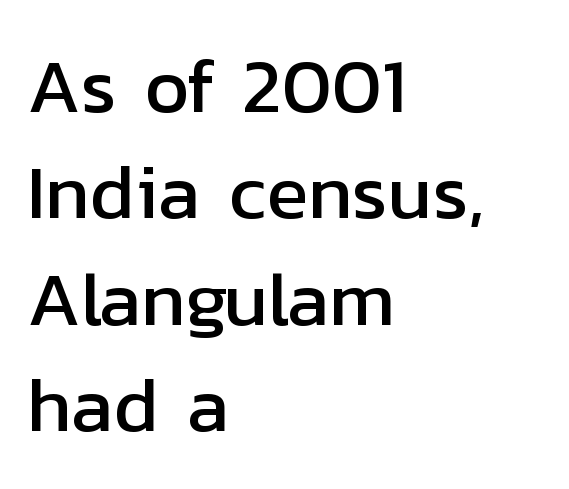
The image shows 77 px sans-serif type, upright; set left-aligned, normal line spacing (1.38x), normal letter spacing, not underlined; low stroke contrast and a medium x-height.
